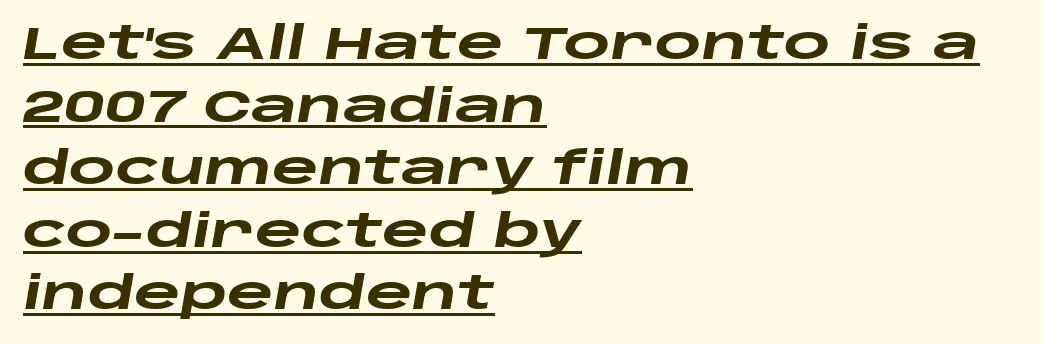
There's an unmistakable incline to the writing here. Nobody touched the tracking dial on this one. Compared with typical paragraphs, the rows here are spaced about the same. This sample carries an underscore along the baseline area. Do the characters align in a grid? No, the font is proportional. Thick stems and heavy bowls — unmistakably bold.
